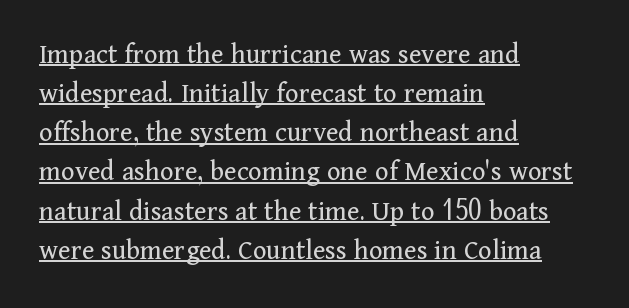
The image shows 29 px regular-weight serif type, upright; set left-aligned, normal line spacing (1.35x), normal letter spacing, underlined; medium stroke contrast and a medium x-height.
